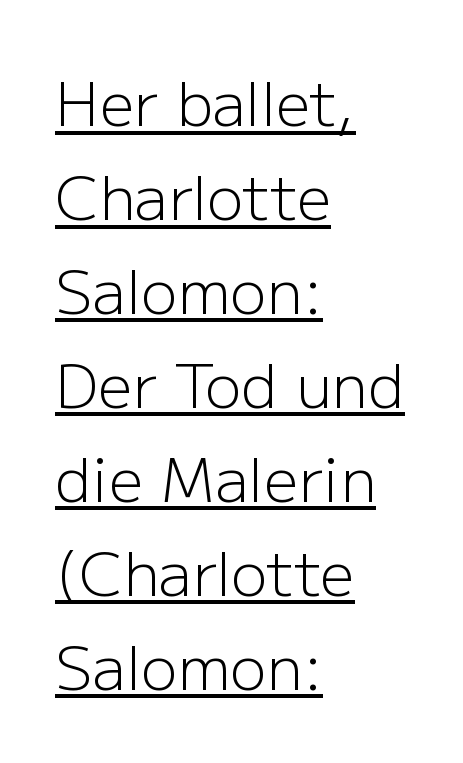
Q: Is the text bold? A: No.
Q: Is the text italic (slanted)? A: No, it is upright.
Q: Is the typeface a serif or a sans-serif typeface? A: Sans-serif.
Q: Is the text underlined? A: Yes.
Q: How is the paragraph aligned? A: Left-aligned.
Q: Is the spacing between letters normal or unusually wide? A: Normal.
Q: Is the spacing between lines tight, normal or loose? A: Normal.
Q: Width (condensed, normal, or wide)? A: Normal.
Q: Stroke contrast? A: Low.
Q: x-height? A: Medium.
Q: Monospaced? A: No.
